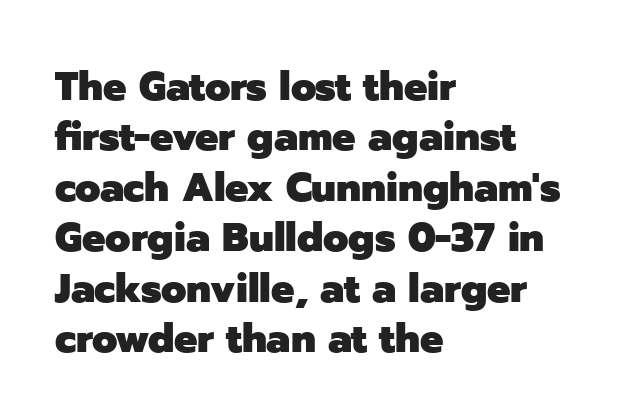
{"serif": "no", "italic": "no", "bold": "yes", "weight": "heavy", "width": "normal", "stroke_contrast": "low", "x_height": "medium", "monospaced": "no", "underline": "no", "align": "left", "line_spacing_ratio": 1.23, "letter_spacing": "normal", "letter_spacing_em": 0.0, "glyph_px": 41}
